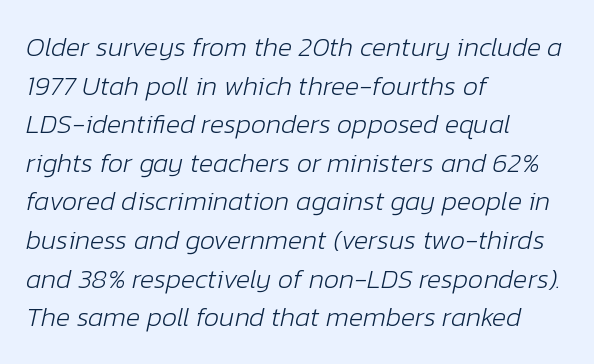
The strokes are not fattened; the text isn't bold. These lines sit exactly where default settings would place them. This rendering uses left alignment, leaving the right contour irregular. You can tell it's italic because the verticals aren't actually vertical.
